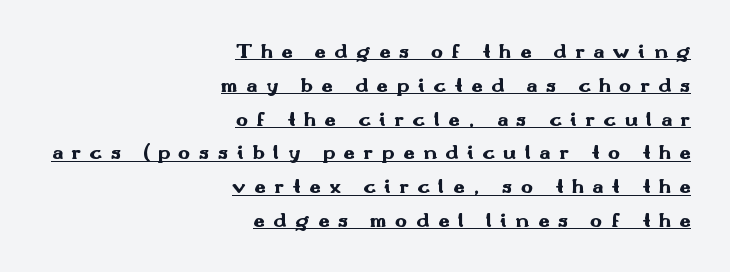
The image shows 20 px bold type, upright; set right-aligned, normal line spacing (1.69x), unusually wide letter spacing (+0.43 em), underlined.
